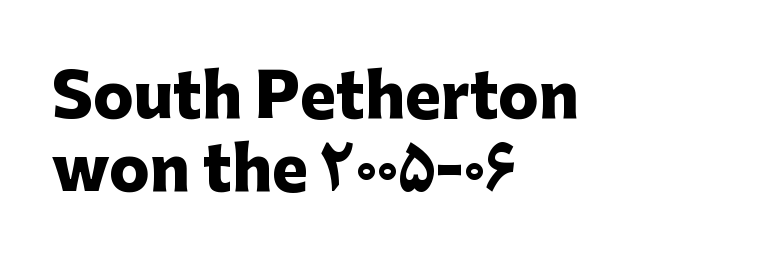
{"serif": "no", "italic": "no", "bold": "yes", "weight": "heavy", "width": "normal", "stroke_contrast": "low", "x_height": "medium", "monospaced": "no", "underline": "no", "align": "left", "line_spacing_ratio": 1.21, "letter_spacing": "normal", "letter_spacing_em": 0.0, "glyph_px": 60}
